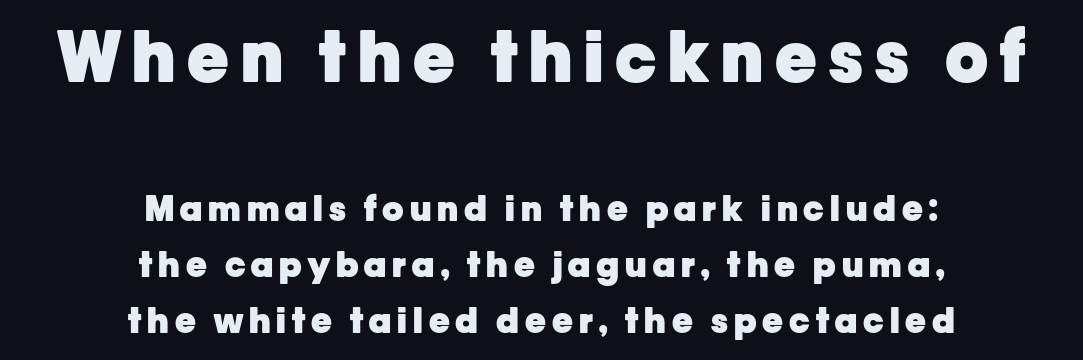
Quick note: interline space is typical. The whitespace from short lines is split evenly between both sides. The foot of each line stays bare and open. The composition opens big and finishes small. The text was rendered using a sans face with plain stroke endings.
